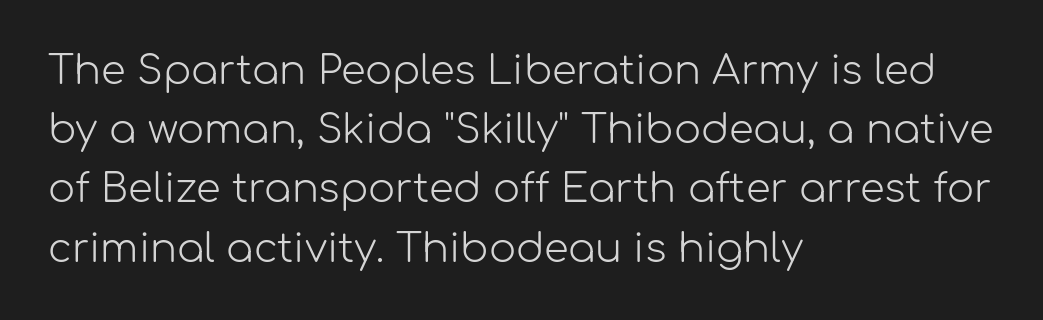
The image shows 40 px light sans-serif type, upright; set left-aligned, normal line spacing (1.48x), normal letter spacing, not underlined; low stroke contrast and a medium x-height.
